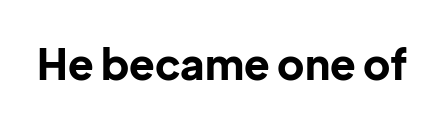
Q: Is the text bold? A: Yes.
Q: Is the text italic (slanted)? A: No, it is upright.
Q: Is the typeface a serif or a sans-serif typeface? A: Sans-serif.
Q: Is the text underlined? A: No.
Q: Is the spacing between letters normal or unusually wide? A: Normal.
Q: Width (condensed, normal, or wide)? A: Normal.
Q: Stroke contrast? A: Low.
Q: x-height? A: Medium.
Q: Monospaced? A: No.
